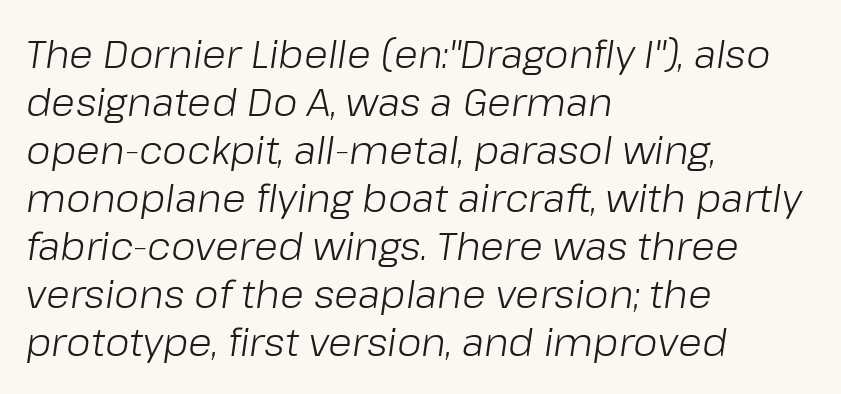
Look at the tracking — it's just the regular setting, nothing added. Check the space under the baseline: it is left empty. One-word summary of the alignment: left. Think of a printed novel: that variable character pitch is what you see here. Rendered with sloped, italic letterforms. Stems here are at most as thick as an everyday book face.
